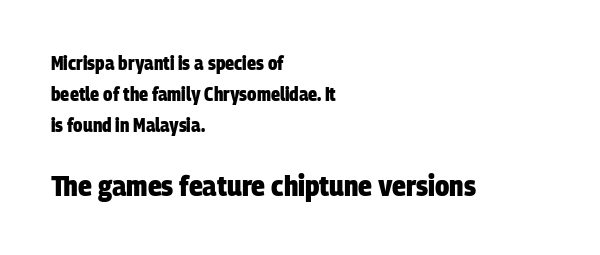
The image shows 29 px heavy, condensed sans-serif type; set left-aligned, normal line spacing (1.63x), normal letter spacing, not underlined; the second (bottom) block is 1.53x larger; low stroke contrast and a large x-height.
